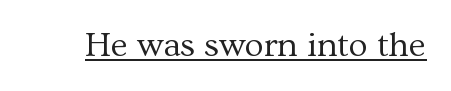
The lettering holds an erect, upright posture throughout. The horizontal fit of the characters is conventional and even. Is this a fixed-width face? No — the glyphs have proportional, varying widths. Stem width sits at or under what a default text font uses.
